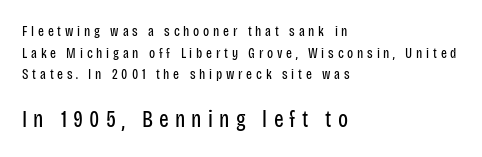
Q: Is the text bold? A: No.
Q: Is the text italic (slanted)? A: No, it is upright.
Q: Is the text underlined? A: No.
Q: How is the paragraph aligned? A: Left-aligned.
Q: Is the spacing between letters normal or unusually wide? A: Unusually wide.
Q: Is the spacing between lines tight, normal or loose? A: Normal.
Q: Which block of text is set in a larger size, the first (top) or the second (bottom)? A: The second (bottom) one.
